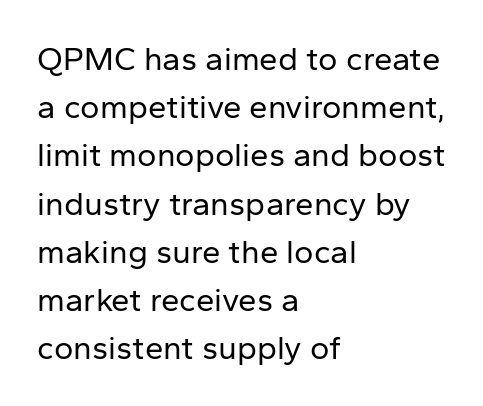
The weight would be labelled regular, book, light, or lighter still. The passage shown has conventional tracking throughout. Unmarked baselines from the first word to the last. Students, observe: this is what conventionally led text looks like. Do the characters align in a grid? No, the font is proportional.
